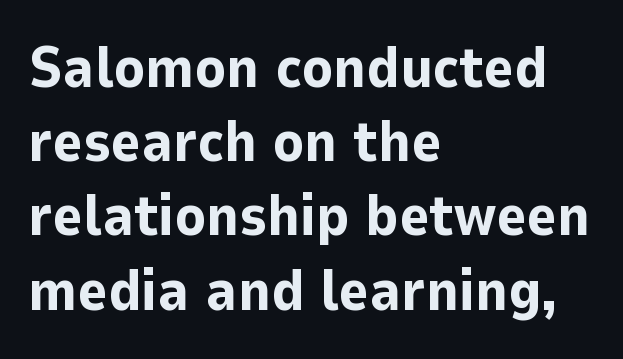
{"serif": "no", "italic": "no", "bold": "yes", "weight": "bold", "width": "normal", "stroke_contrast": "low", "x_height": "medium", "monospaced": "no", "underline": "no", "align": "left", "line_spacing": "normal", "line_spacing_ratio": 1.28, "letter_spacing": "normal", "letter_spacing_em": 0.0, "glyph_px": 58}
